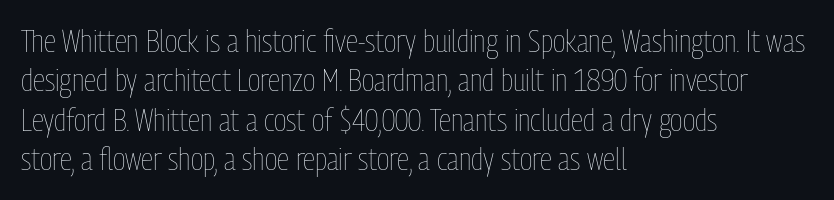
Q: Is the text bold? A: No.
Q: Is the text italic (slanted)? A: No, it is upright.
Q: Is the text underlined? A: No.
Q: How is the paragraph aligned? A: Left-aligned.
Q: Is the spacing between letters normal or unusually wide? A: Normal.
Q: Width (condensed, normal, or wide)? A: Condensed.
Q: Stroke contrast? A: Low.
Q: x-height? A: Medium.
Q: Monospaced? A: No.
